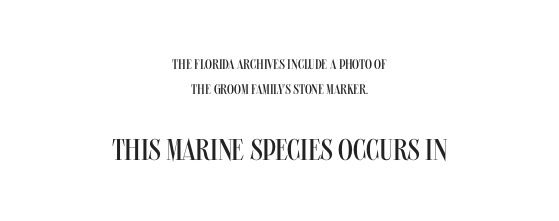
{"serif": "no", "italic": "no", "bold": "no", "weight": "regular", "width": "condensed", "stroke_contrast": "medium", "x_height": "large", "monospaced": "no", "underline": "no", "align": "center", "line_spacing_ratio": 1.81, "letter_spacing": "normal", "letter_spacing_em": 0.0, "larger_block": "second", "size_ratio": 2.14, "glyph_px": 30}
